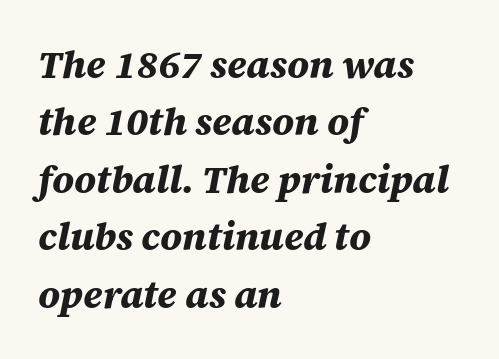
Q: Is the text bold? A: Yes.
Q: Is the text italic (slanted)? A: Yes, it leans right by about 12 degrees.
Q: Is the text underlined? A: No.
Q: How is the paragraph aligned? A: Left-aligned.
Q: Is the spacing between letters normal or unusually wide? A: Normal.
Q: Is the spacing between lines tight, normal or loose? A: Normal.
Q: Width (condensed, normal, or wide)? A: Normal.
Q: Stroke contrast? A: Medium.
Q: x-height? A: Large.
Q: Monospaced? A: No.
